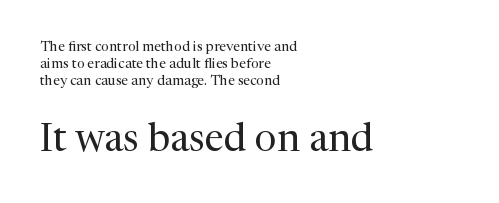
The image shows 39 px regular-weight serif type, upright; set left-aligned, line spacing 1.21x, normal letter spacing, not underlined; the second (bottom) block is 2.79x larger; medium stroke contrast and a medium x-height.
